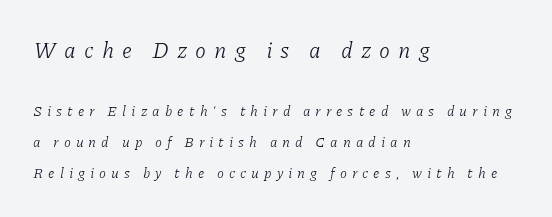
The image shows 22 px text type, italic (leaning right); set left-aligned, loose line spacing (2.23x), unusually wide letter spacing (+0.36 em), not underlined; the first (top) block is 1.57x larger.
